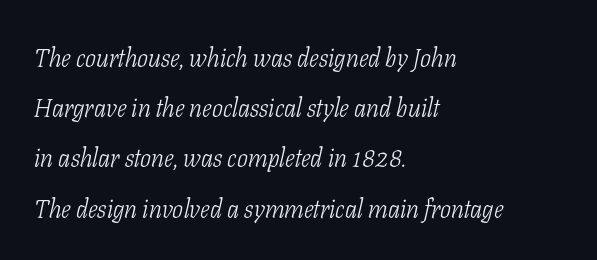
The image shows 26 px text type, italic (leaning right); set left-aligned, loose line spacing (1.93x), normal letter spacing, not underlined.
